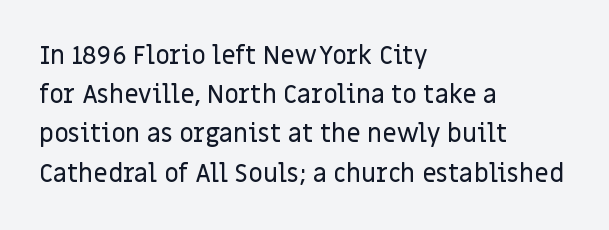
The image shows 25 px text type, upright; set left-aligned, normal line spacing (1.57x), normal letter spacing, not underlined.
